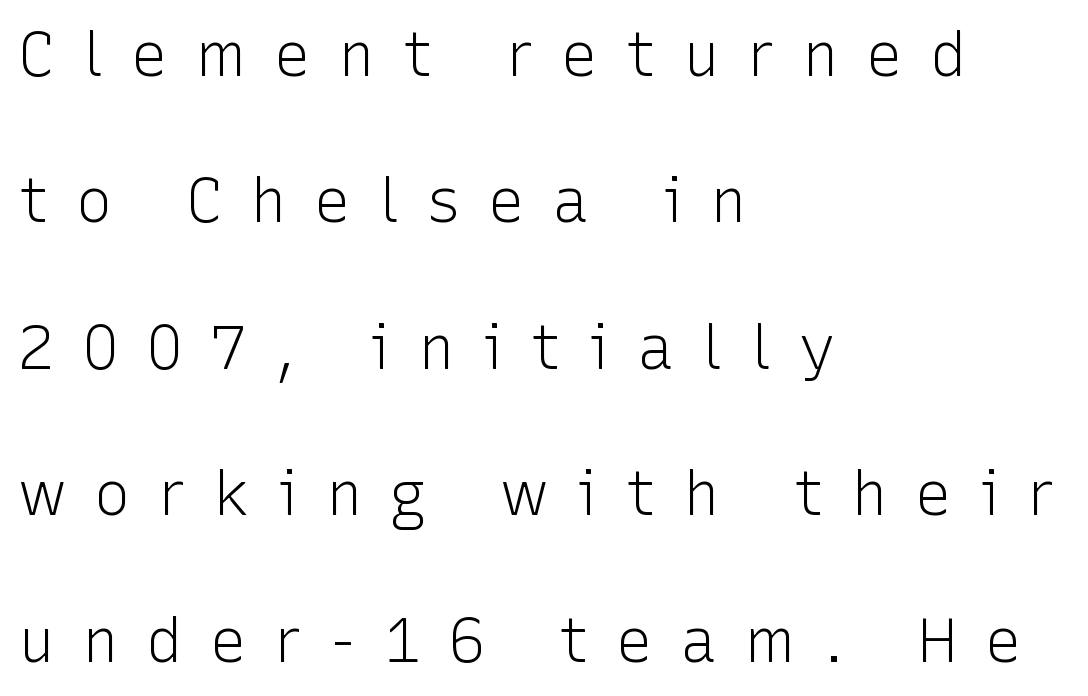
A bare baseline throughout the passage. Ordinary non-slanted type is in use. The lines in this sample share a left origin and differ only in where they stop. The gaps between neighbouring characters are conspicuously large. Typographically, this falls in the sans-serif category. Baseline-to-baseline distance is far greater than the letter height.
